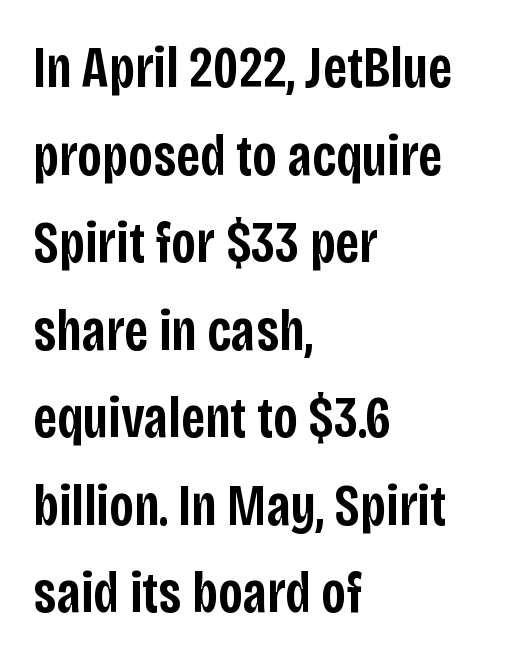
Q: Is the text bold? A: Semi-bold.
Q: Is the text italic (slanted)? A: No, it is upright.
Q: Is the typeface a serif or a sans-serif typeface? A: Sans-serif.
Q: Is the text underlined? A: No.
Q: How is the paragraph aligned? A: Left-aligned.
Q: Is the spacing between letters normal or unusually wide? A: Normal.
Q: Is the spacing between lines tight, normal or loose? A: Normal.
Q: Width (condensed, normal, or wide)? A: Condensed.
Q: Stroke contrast? A: Low.
Q: x-height? A: Large.
Q: Monospaced? A: No.
